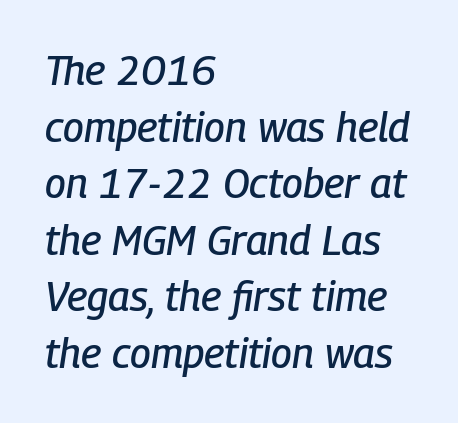
The image shows 41 px condensed type, italic (leaning right); set left-aligned, normal line spacing (1.38x), normal letter spacing, not underlined; low stroke contrast and a medium x-height.
